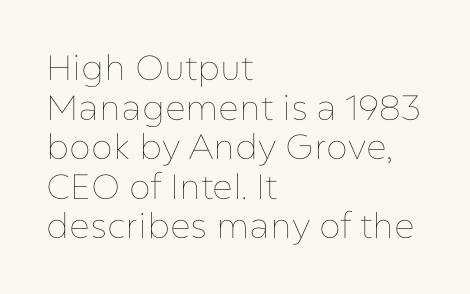
The image shows 35 px thin type, upright; set left-aligned, tight line spacing (1.13x), normal letter spacing, not underlined; low stroke contrast and a medium x-height.
